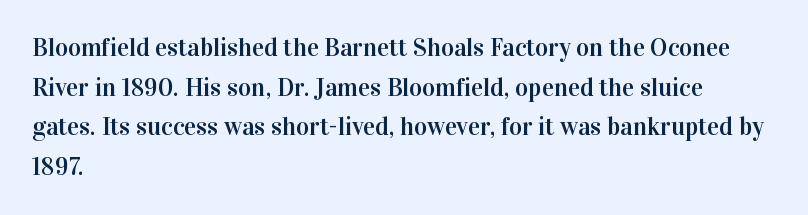
Words appear dense and cohesive because spacing is normal. Italic? Not at all — the glyphs are vertical. Horizontally, the lines are justified to the leading edge only. Leading matches the norm, producing a regular column. Each row of text sits above clean, open space.
